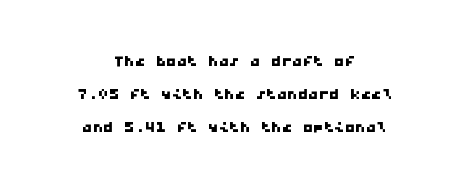
The text block is weighted toward neither margin, spreading evenly from the middle. Just letters on the line, the space beneath them empty. The passage shown has conventional tracking throughout. Quick note: interline space is typical.
